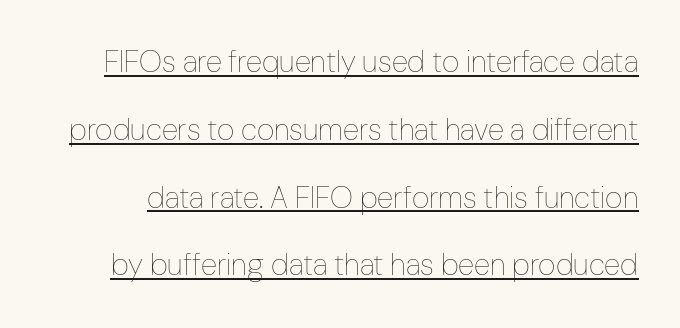
Like a heading marked for emphasis, these lines bear an underscore. In terms of posture, this sample is upright. Weight class: somewhere from thin through regular. Do the characters align in a grid? No, the font is proportional.
